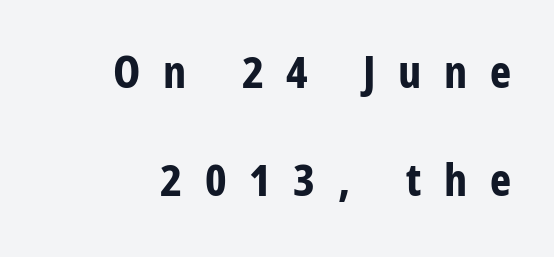
In terms of leading, this rendering errs on the spacious side. No word sits above an underline. Strokes here are thick enough to call this a true bold. This sample has the flowing, uneven cadence of proportional lettering. I'd call this a sans setting — the letters go barefoot. Ordinary non-slanted type is in use.
